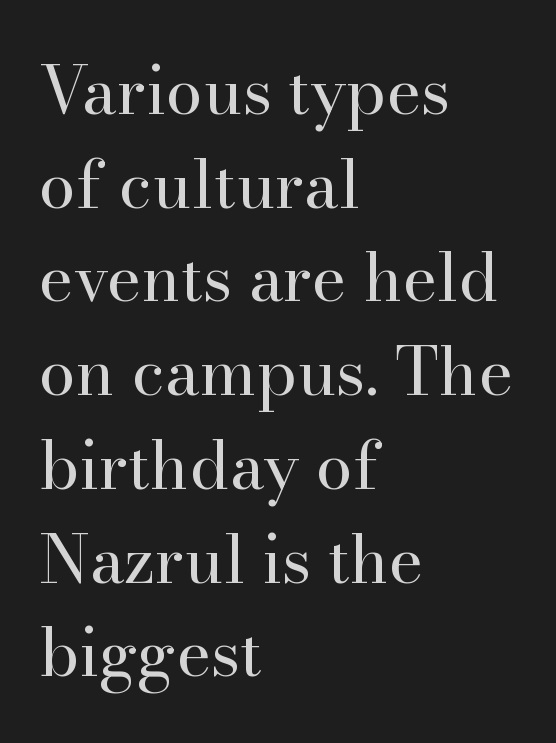
Q: Is the text bold? A: No.
Q: Is the text italic (slanted)? A: No, it is upright.
Q: Is the typeface a serif or a sans-serif typeface? A: Serif.
Q: Is the text underlined? A: No.
Q: How is the paragraph aligned? A: Left-aligned.
Q: Is the spacing between letters normal or unusually wide? A: Normal.
Q: Is the spacing between lines tight, normal or loose? A: Normal.
Q: Width (condensed, normal, or wide)? A: Normal.
Q: Stroke contrast? A: High.
Q: x-height? A: Small.
Q: Monospaced? A: No.
